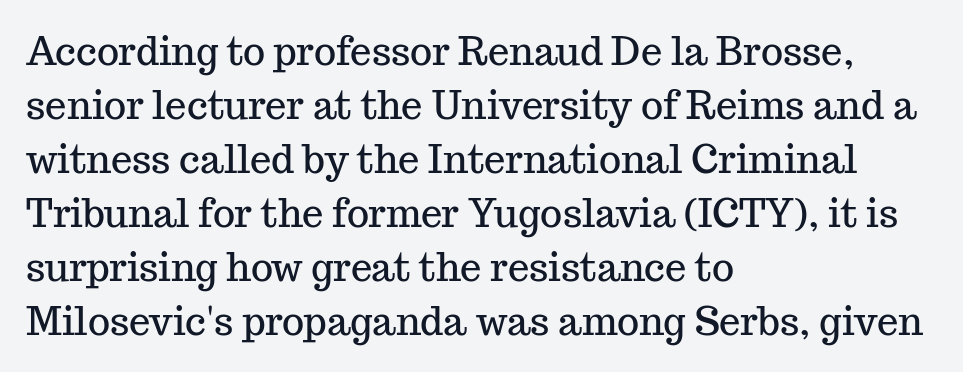
The image shows 38 px serif type, upright; set left-aligned, normal line spacing (1.42x), normal letter spacing, not underlined; medium stroke contrast and a medium x-height.
